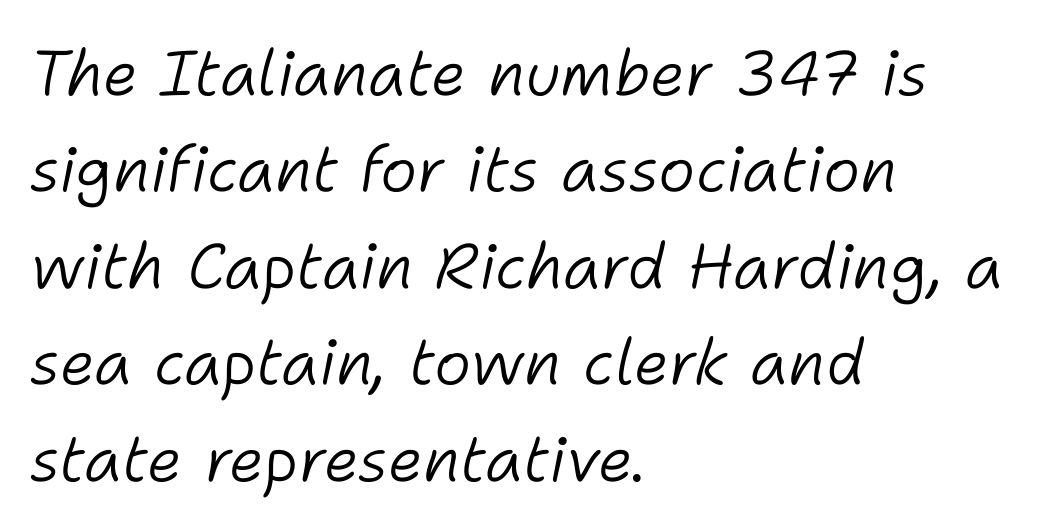
{"italic": "yes", "lean": "right", "slant_degrees": 11, "bold": "no", "weight": "light", "width": "normal", "stroke_contrast": "low", "x_height": "medium", "monospaced": "no", "underline": "no", "align": "left", "line_spacing": "normal", "line_spacing_ratio": 1.53, "letter_spacing": "normal", "letter_spacing_em": 0.0, "glyph_px": 63}
